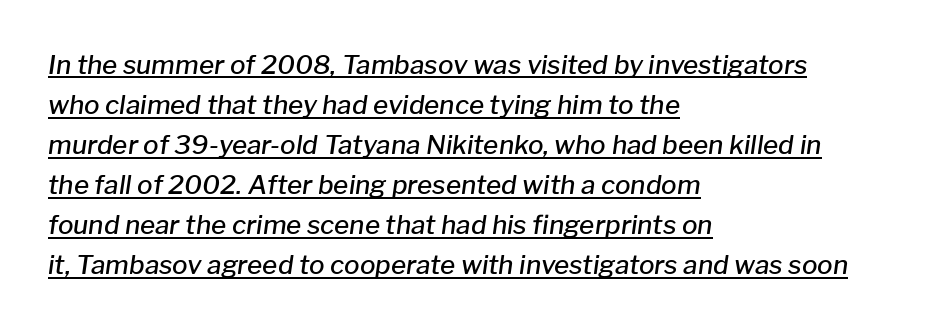
Spacing between characters is what you'd get straight out of the box. Glance below the letters and you will spot a drawn line. The specimen reads as italic at a glance. On the weight axis this lands at semibold, roughly 600. Whoever set this chose a conventional vertical rhythm.
